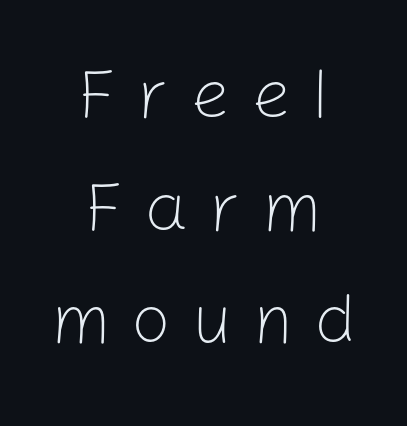
{"serif": "no", "italic": "no", "bold": "no", "weight": "light", "width": "normal", "stroke_contrast": "low", "x_height": "medium", "monospaced": "no", "underline": "no", "align": "center", "line_spacing": "normal", "line_spacing_ratio": 1.61, "letter_spacing": "wide", "letter_spacing_em": 0.29, "glyph_px": 70}
